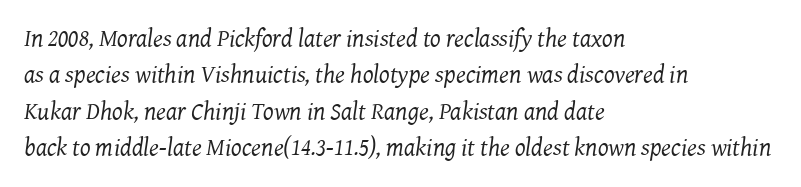
Q: Is the text bold? A: No.
Q: Is the text italic (slanted)? A: Yes, it leans right by about 7 degrees.
Q: Is the text underlined? A: No.
Q: How is the paragraph aligned? A: Left-aligned.
Q: Is the spacing between letters normal or unusually wide? A: Normal.
Q: Is the spacing between lines tight, normal or loose? A: Normal.
